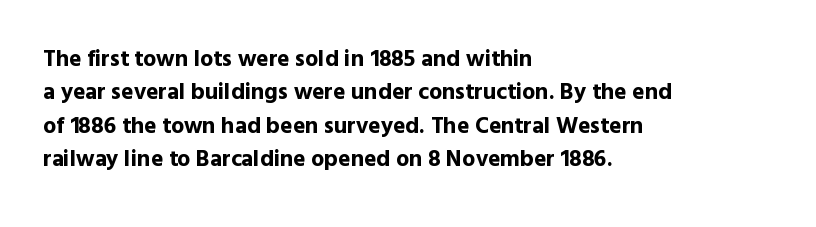
Q: Is the text bold? A: Yes.
Q: Is the text italic (slanted)? A: No, it is upright.
Q: Is the text underlined? A: No.
Q: How is the paragraph aligned? A: Left-aligned.
Q: Is the spacing between letters normal or unusually wide? A: Normal.
Q: Is the spacing between lines tight, normal or loose? A: Normal.
